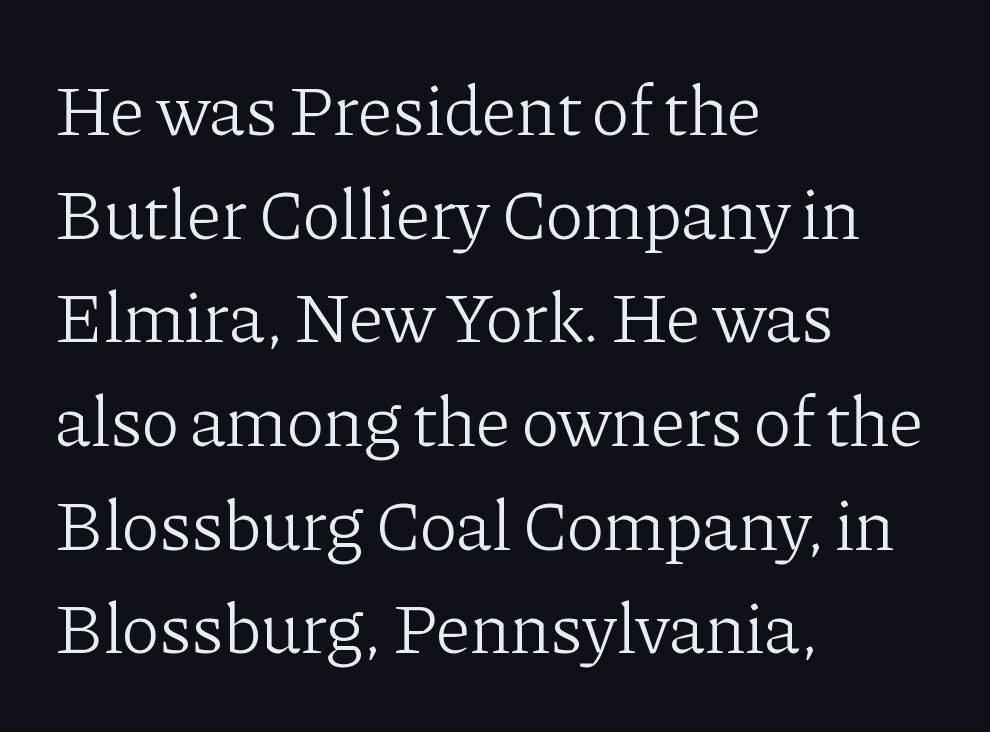
{"serif": "yes", "italic": "no", "bold": "no", "weight": "light", "width": "normal", "stroke_contrast": "low", "x_height": "medium", "monospaced": "no", "underline": "no", "align": "left", "line_spacing": "normal", "line_spacing_ratio": 1.44, "letter_spacing": "normal", "letter_spacing_em": 0.0, "glyph_px": 72}
